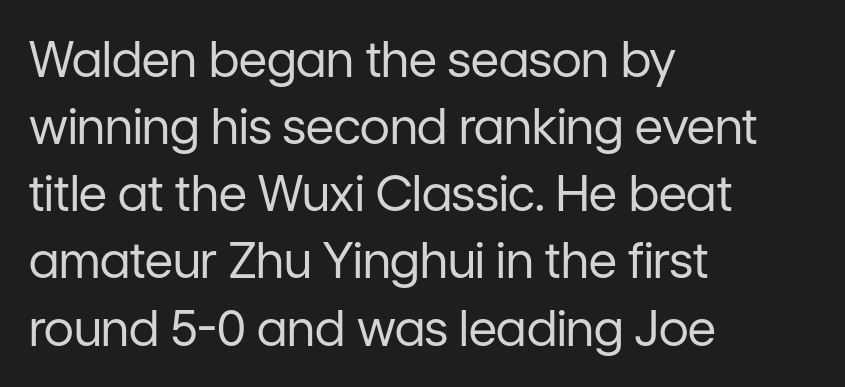
{"serif": "no", "italic": "no", "bold": "no", "weight": "regular", "width": "normal", "stroke_contrast": "low", "x_height": "medium", "monospaced": "no", "underline": "no", "align": "left", "line_spacing": "normal", "line_spacing_ratio": 1.37, "letter_spacing": "normal", "letter_spacing_em": 0.0, "glyph_px": 49}
